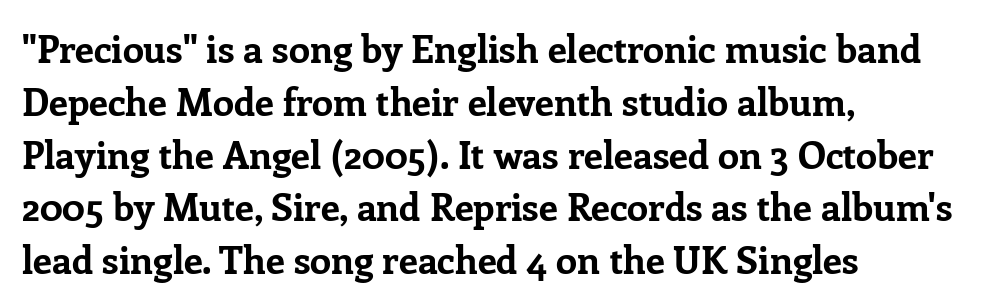
Q: Is the text bold? A: Yes.
Q: Is the text italic (slanted)? A: No, it is upright.
Q: Is the typeface a serif or a sans-serif typeface? A: Serif.
Q: Is the text underlined? A: No.
Q: How is the paragraph aligned? A: Left-aligned.
Q: Is the spacing between letters normal or unusually wide? A: Normal.
Q: Is the spacing between lines tight, normal or loose? A: Normal.
Q: Width (condensed, normal, or wide)? A: Normal.
Q: Stroke contrast? A: Low.
Q: x-height? A: Medium.
Q: Monospaced? A: No.
